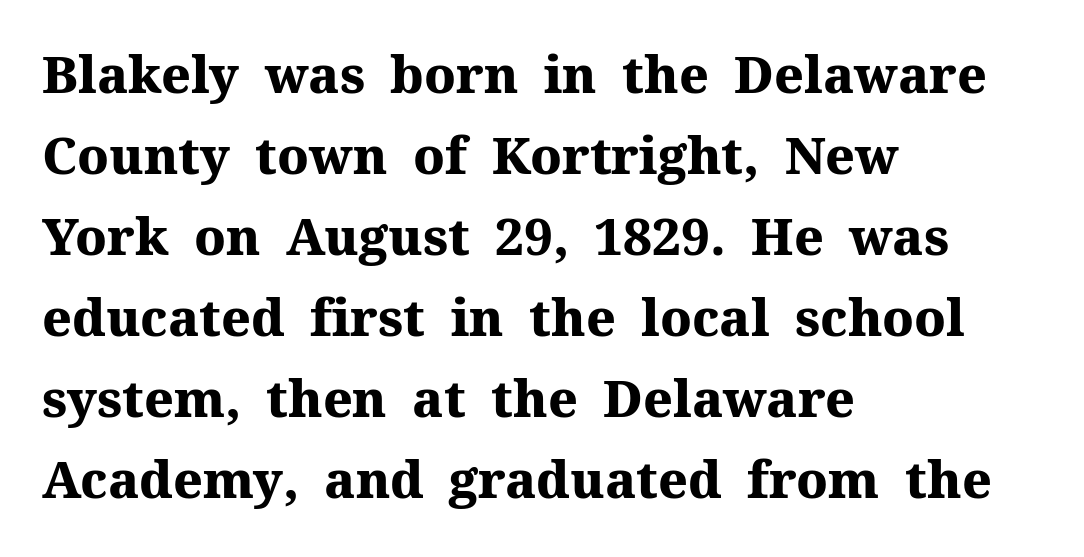
The image shows 51 px heavy serif type, upright; set left-aligned, normal line spacing (1.59x), normal letter spacing, not underlined; medium stroke contrast and a medium x-height.
